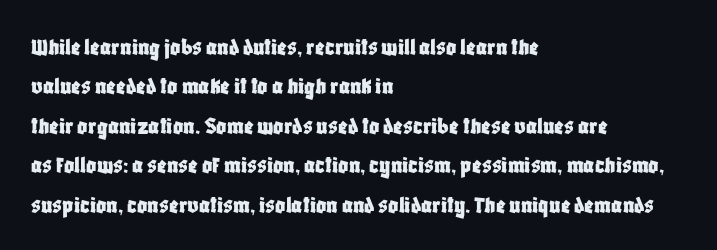
The image shows 25 px text type, upright; set left-aligned, normal line spacing (1.58x), normal letter spacing, not underlined.
